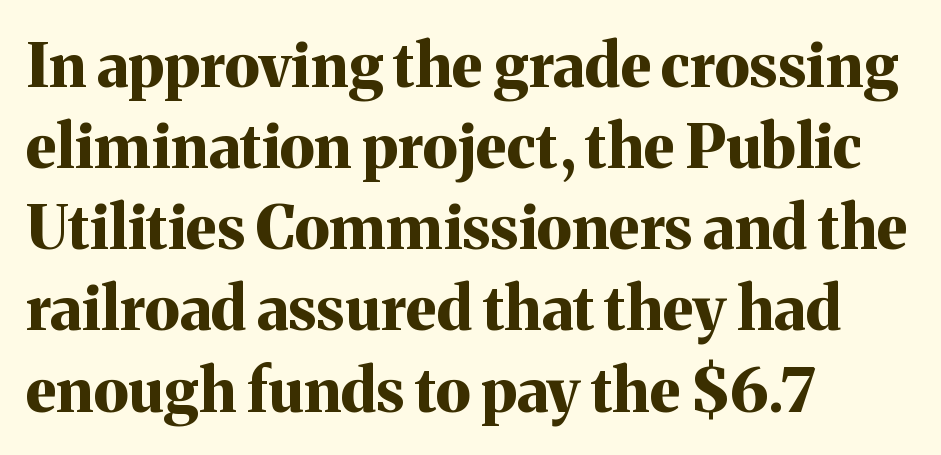
{"serif": "yes", "italic": "no", "bold": "yes", "weight": "bold", "width": "normal", "stroke_contrast": "medium", "x_height": "medium", "monospaced": "no", "underline": "no", "align": "left", "line_spacing": "normal", "line_spacing_ratio": 1.33, "letter_spacing": "normal", "letter_spacing_em": 0.0, "glyph_px": 61}
